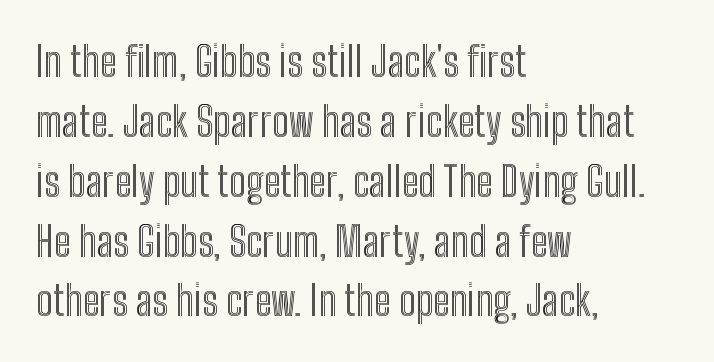
The image shows 41 px condensed type, upright; set left-aligned, normal line spacing (1.46x), normal letter spacing, not underlined; a medium x-height.
